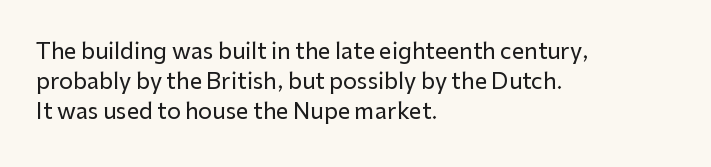
The lettering stays uniformly vertical, giving the passage a roman look. The text block is weighted toward the left margin, trailing off unevenly rightward. A typesetter would call this zero additional tracking. Evenly set lines give the paragraph a standard silhouette.
